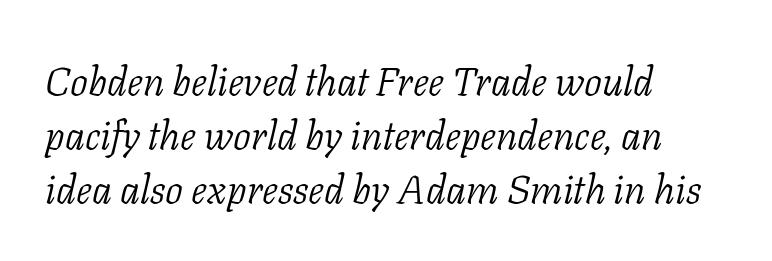
Q: Is the text bold? A: No.
Q: Is the text italic (slanted)? A: Yes, it leans right by about 11 degrees.
Q: Is the typeface a serif or a sans-serif typeface? A: Serif.
Q: Is the text underlined? A: No.
Q: How is the paragraph aligned? A: Left-aligned.
Q: Is the spacing between letters normal or unusually wide? A: Normal.
Q: Is the spacing between lines tight, normal or loose? A: Normal.
Q: Width (condensed, normal, or wide)? A: Normal.
Q: Stroke contrast? A: Low.
Q: x-height? A: Medium.
Q: Monospaced? A: No.
